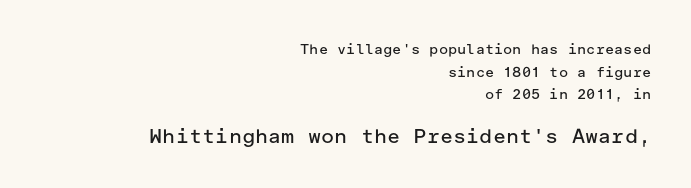
Q: Is the text bold? A: No.
Q: Is the text italic (slanted)? A: No, it is upright.
Q: Is the text underlined? A: No.
Q: How is the paragraph aligned? A: Right-aligned.
Q: Is the spacing between letters normal or unusually wide? A: Normal.
Q: Is the spacing between lines tight, normal or loose? A: Normal.
Q: Which block of text is set in a larger size, the first (top) or the second (bottom)? A: The second (bottom) one.
